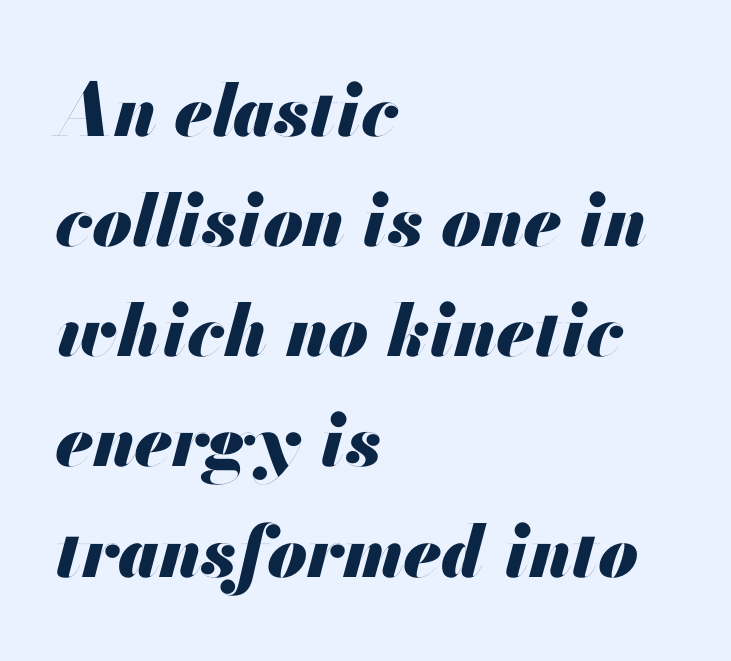
The letters advance in unequal steps, a hallmark of proportional type. The space beneath each line is pristine and unruled. The compositor pushed each line to the left boundary. Slanted lettering throughout. The designer left line spacing at the default.
